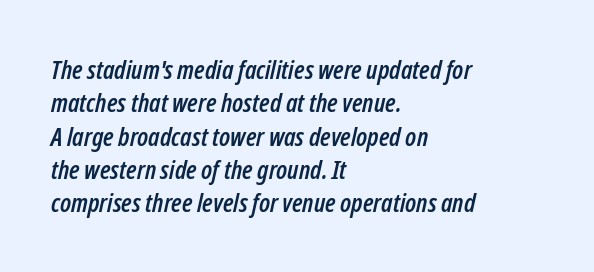
{"italic": "yes", "lean": "right", "slant_degrees": 12, "underline": "no", "align": "left", "line_spacing": "normal", "line_spacing_ratio": 1.28, "letter_spacing": "normal", "letter_spacing_em": 0.0, "glyph_px": 26}
